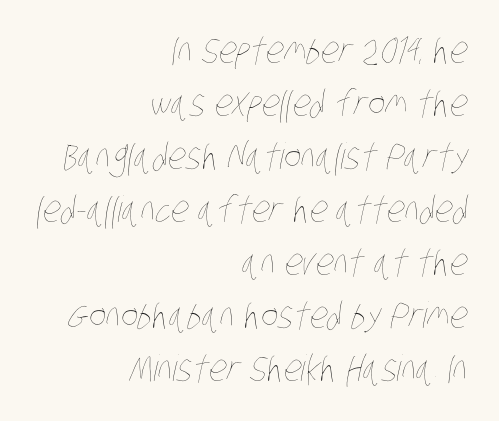
The image shows 36 px thin, condensed type; set right-aligned, normal line spacing (1.47x), normal letter spacing, not underlined; low stroke contrast and a large x-height.
